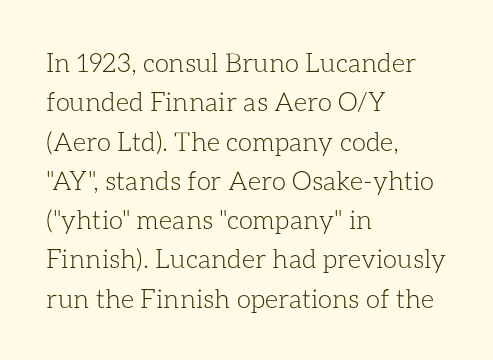
{"italic": "no", "bold": "no", "underline": "no", "align": "left", "line_spacing": "normal", "line_spacing_ratio": 1.51, "letter_spacing": "normal", "letter_spacing_em": 0.0, "glyph_px": 26}
